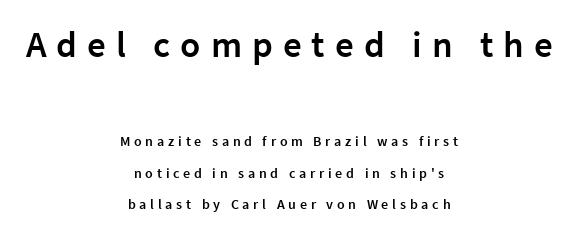
{"serif": "no", "italic": "no", "bold": "semi", "weight": "semibold", "width": "normal", "stroke_contrast": "low", "x_height": "medium", "monospaced": "no", "underline": "no", "align": "center", "line_spacing": "loose", "line_spacing_ratio": 2.24, "letter_spacing": "wide", "letter_spacing_em": 0.27, "larger_block": "first", "size_ratio": 2.64, "glyph_px": 37}
